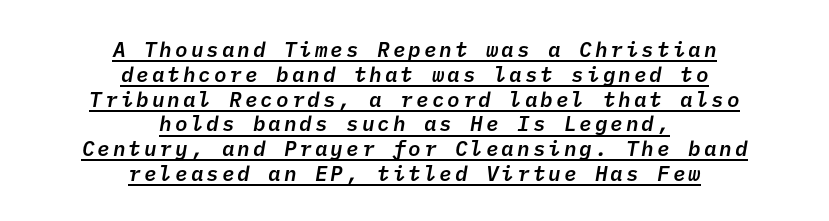
{"bold": "semi", "underline": "yes", "align": "center", "line_spacing_ratio": 1.18, "glyph_px": 21}
